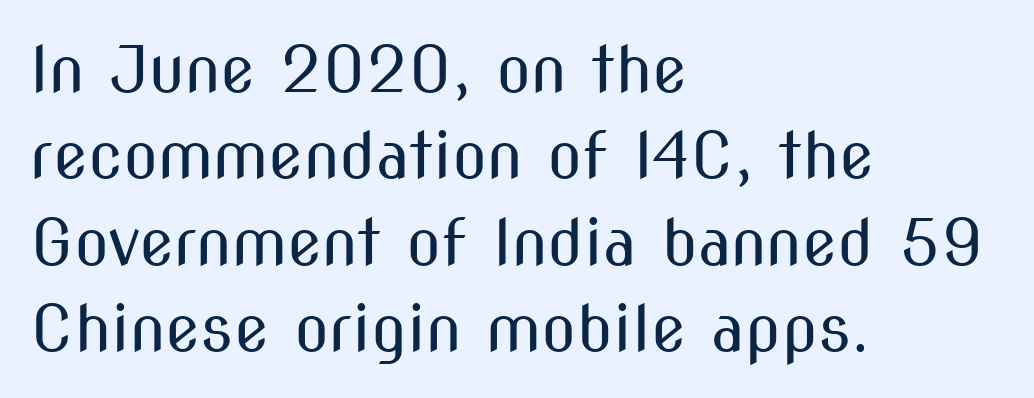
Is there any slant? The stems are plumb. Casual observation: everything's shoved over to the left. Only glyphs here, with clear space below each row. The line texture is even and compact thanks to regular tracking.
